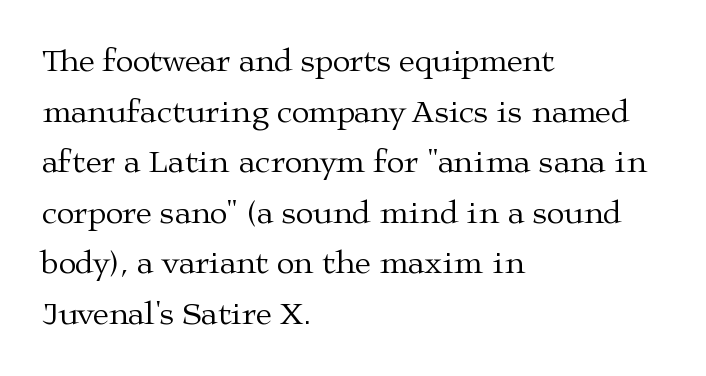
The image shows 32 px regular-weight, wide serif type, upright; set left-aligned, normal line spacing (1.58x), normal letter spacing, not underlined; medium stroke contrast and a medium x-height.
